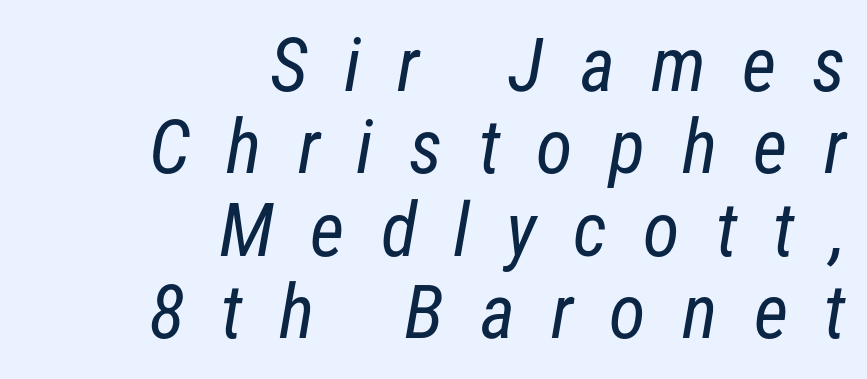
The foot of each line stays bare and open. The face used here is rendered with a markedly widened letterfit. The rendering uses natural spacing where letterforms have individual widths. Each new line begins almost immediately beneath the previous one. This reads as an unemphasized weight, regular at the heaviest. Letterform terminals end flat and unadorned throughout the passage.
